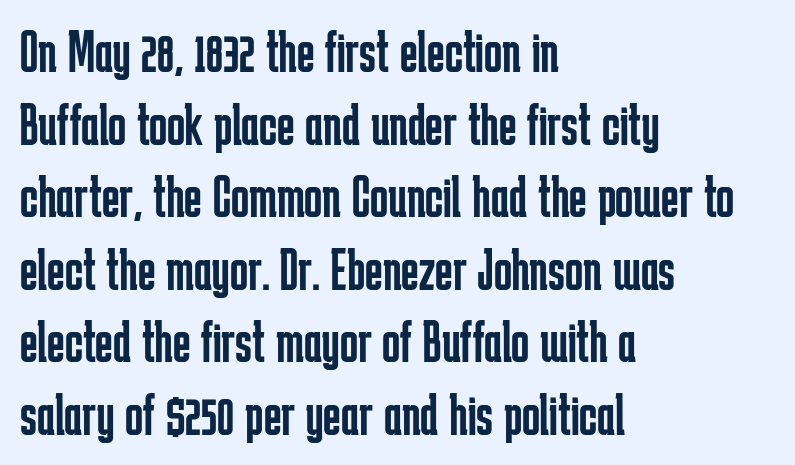
{"serif": "no", "italic": "no", "bold": "no", "weight": "regular", "width": "condensed", "stroke_contrast": "low", "x_height": "medium", "monospaced": "no", "underline": "no", "align": "left", "line_spacing_ratio": 1.21, "letter_spacing": "normal", "letter_spacing_em": 0.0, "glyph_px": 60}
